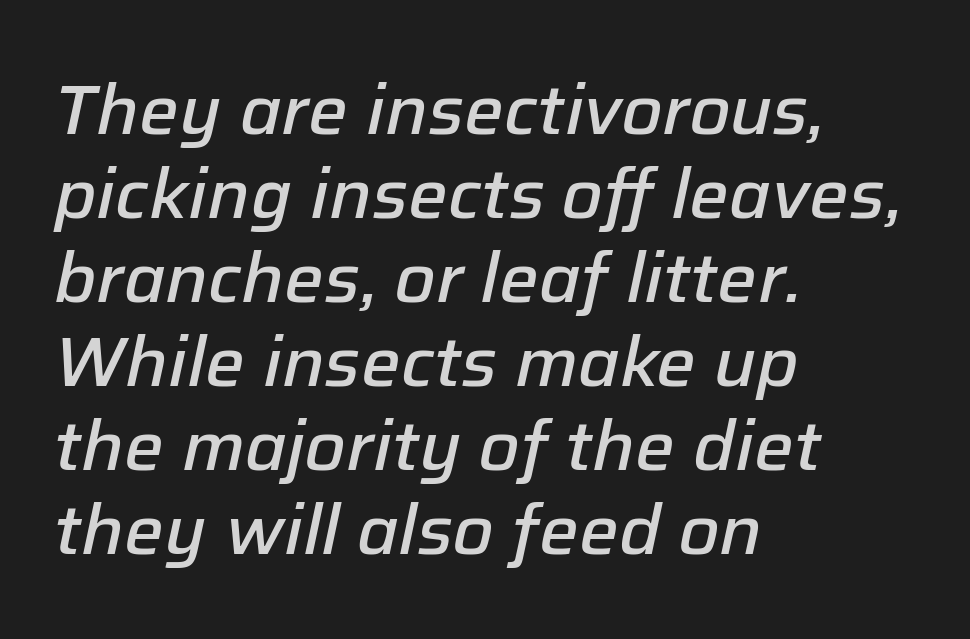
{"italic": "yes", "lean": "right", "slant_degrees": 12, "bold": "semi", "weight": "semibold", "width": "normal", "stroke_contrast": "low", "x_height": "medium", "monospaced": "no", "underline": "no", "align": "left", "line_spacing_ratio": 1.2, "letter_spacing": "normal", "letter_spacing_em": 0.0, "glyph_px": 70}
